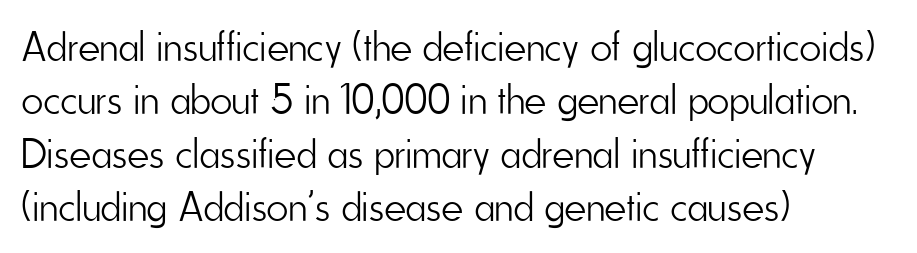
{"serif": "no", "italic": "no", "bold": "no", "weight": "light", "width": "condensed", "stroke_contrast": "low", "x_height": "small", "monospaced": "no", "underline": "no", "align": "left", "line_spacing": "normal", "line_spacing_ratio": 1.27, "letter_spacing": "normal", "letter_spacing_em": 0.0, "glyph_px": 42}
